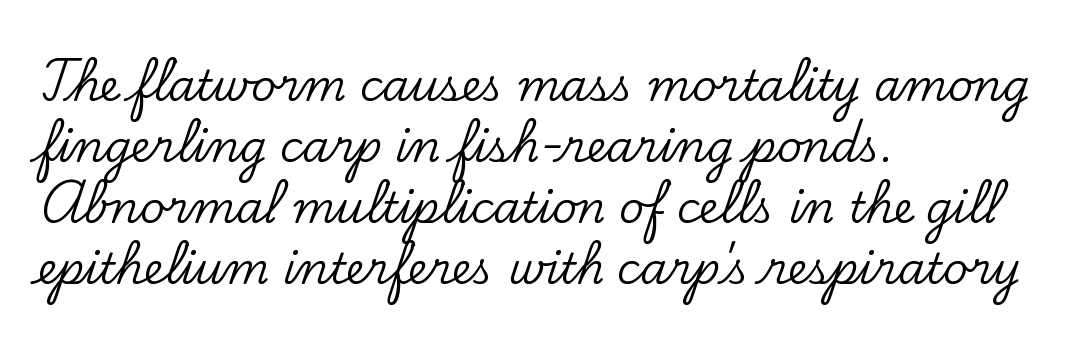
{"serif": "yes", "width": "normal", "stroke_contrast": "low", "x_height": "small", "monospaced": "no", "underline": "no", "align": "left", "line_spacing": "normal", "line_spacing_ratio": 1.42, "letter_spacing": "normal", "letter_spacing_em": 0.0, "glyph_px": 43}
